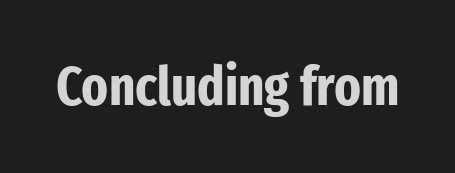
The lettering holds an erect, upright posture throughout. This is heavy type, rendered in bold. Tracking here is standard; glyphs follow each other at the usual distance. Proportional: the letters do not fall into vertical columns. The string is rendered with underlining switched off. The rendering shows plain stroke endings on the letterforms — a sans-serif design.
